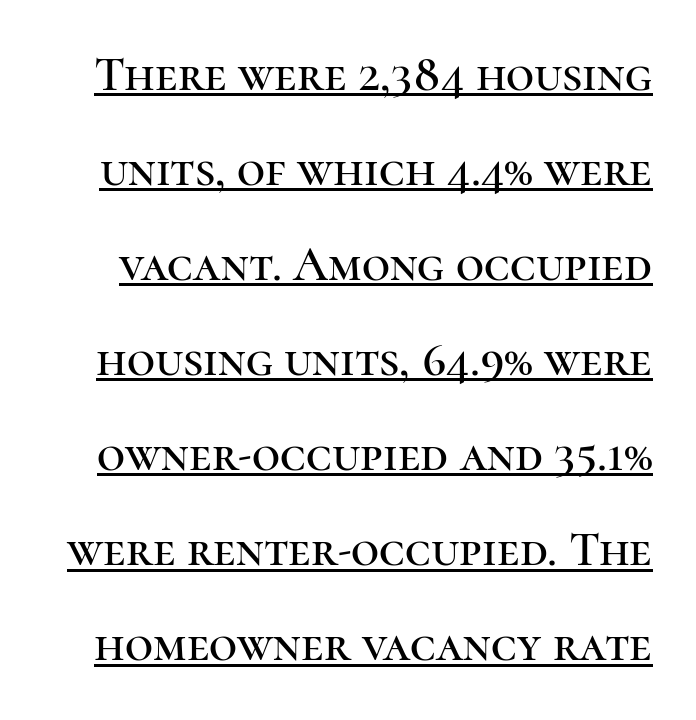
The image shows 49 px serif type, upright; set loose line spacing (1.94x), normal letter spacing, underlined; high stroke contrast and a medium x-height.
